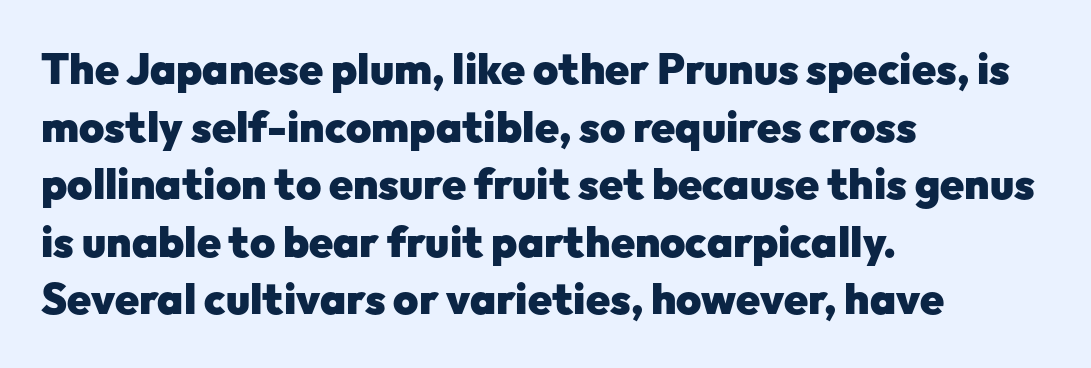
Q: Is the text bold? A: Yes.
Q: Is the text italic (slanted)? A: No, it is upright.
Q: Is the typeface a serif or a sans-serif typeface? A: Sans-serif.
Q: Is the text underlined? A: No.
Q: How is the paragraph aligned? A: Left-aligned.
Q: Is the spacing between letters normal or unusually wide? A: Normal.
Q: Is the spacing between lines tight, normal or loose? A: Normal.
Q: Width (condensed, normal, or wide)? A: Normal.
Q: Stroke contrast? A: Low.
Q: x-height? A: Medium.
Q: Monospaced? A: No.
